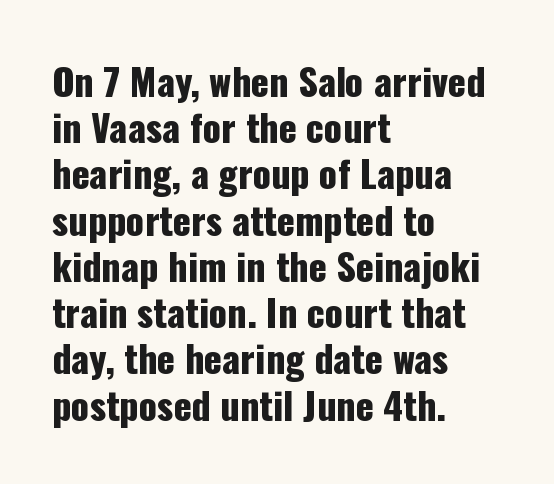
Q: Is the text italic (slanted)? A: No, it is upright.
Q: Is the typeface a serif or a sans-serif typeface? A: Sans-serif.
Q: Is the text underlined? A: No.
Q: How is the paragraph aligned? A: Left-aligned.
Q: Is the spacing between letters normal or unusually wide? A: Normal.
Q: Is the spacing between lines tight, normal or loose? A: Normal.
Q: Width (condensed, normal, or wide)? A: Condensed.
Q: Stroke contrast? A: Low.
Q: x-height? A: Medium.
Q: Monospaced? A: No.
